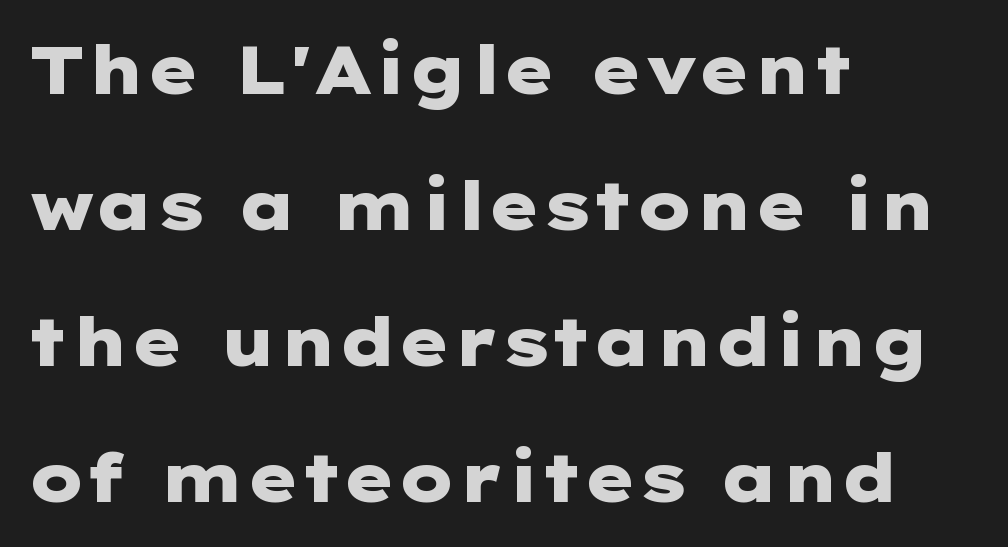
This rendering features lettering with no underline. The specimen reads as upright at a glance. The letterforms sit shoulder to shoulder at normal distance. In terms of letterform style, serifs are entirely absent.
